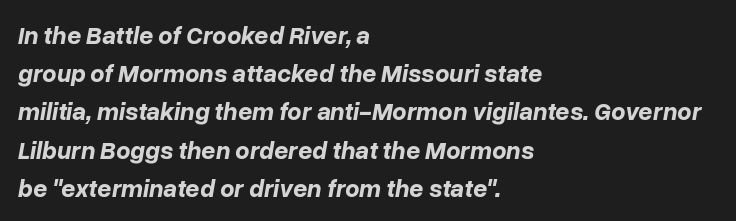
{"italic": "yes", "lean": "right", "slant_degrees": 10, "bold": "yes", "underline": "no", "align": "left", "line_spacing": "normal", "line_spacing_ratio": 1.53, "letter_spacing": "normal", "letter_spacing_em": 0.0, "glyph_px": 25}
